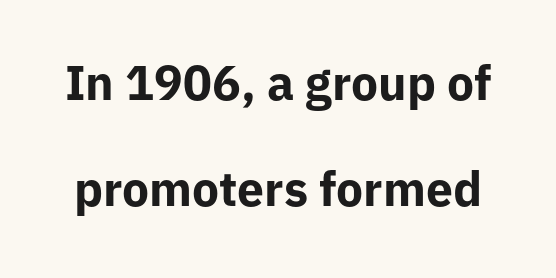
{"serif": "no", "italic": "no", "bold": "yes", "weight": "bold", "width": "normal", "stroke_contrast": "low", "x_height": "medium", "monospaced": "no", "underline": "no", "line_spacing": "loose", "line_spacing_ratio": 2.2, "letter_spacing": "normal", "letter_spacing_em": 0.0, "glyph_px": 48}
